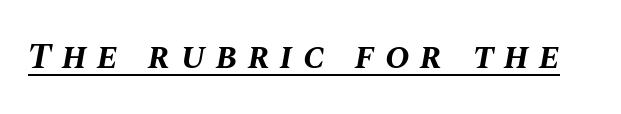
{"italic": "yes", "lean": "right", "slant_degrees": 10, "bold": "yes", "weight": "bold", "width": "normal", "stroke_contrast": "medium", "x_height": "large", "monospaced": "no", "underline": "yes", "letter_spacing": "wide", "letter_spacing_em": 0.28, "glyph_px": 37}
